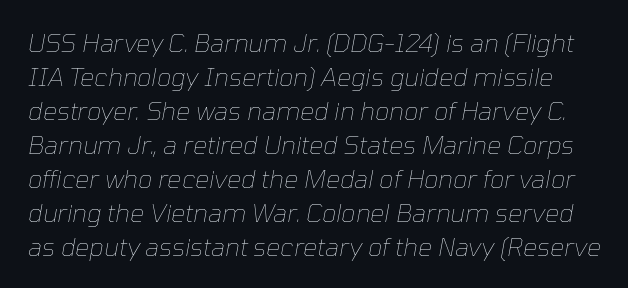
Q: Is the text bold? A: No.
Q: Is the text italic (slanted)? A: Yes, it leans right by about 10 degrees.
Q: Is the text underlined? A: No.
Q: Is the spacing between letters normal or unusually wide? A: Normal.
Q: Is the spacing between lines tight, normal or loose? A: Normal.
